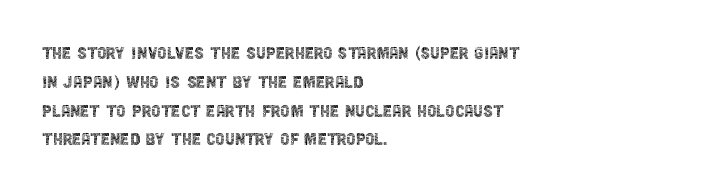
Each new line begins a customary step beneath the previous one. Stems here are at most as thick as an everyday book face. Words appear dense and cohesive because spacing is normal. Descenders hang freely into open space. The axis of the letterforms is exactly vertical.
